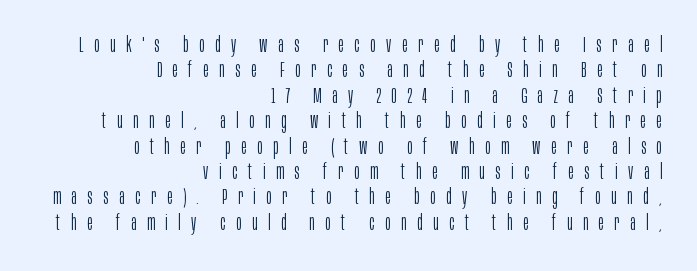
The typography opts for an upright posture over an oblique one. The letters are spread apart with noticeably loose tracking. Typeset ragged left — the right edge is the straight one. On a weight scale, this lands at 450 or below. A clean baseline with only descenders dipping below it.
